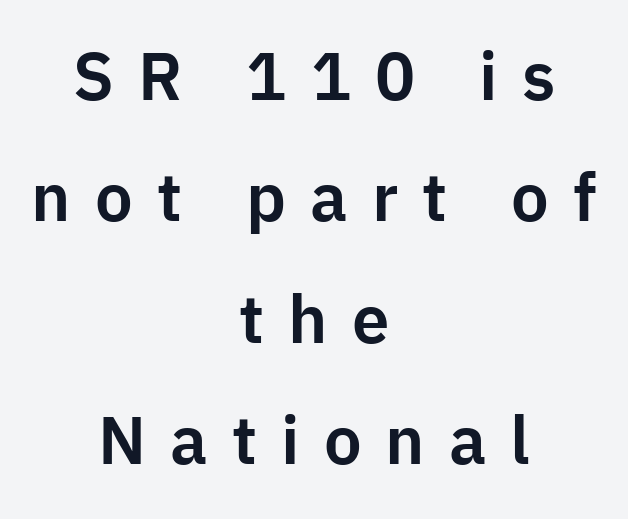
Q: Is the text italic (slanted)? A: No, it is upright.
Q: Is the typeface a serif or a sans-serif typeface? A: Sans-serif.
Q: Is the text underlined? A: No.
Q: How is the paragraph aligned? A: Centered.
Q: Is the spacing between letters normal or unusually wide? A: Unusually wide.
Q: Width (condensed, normal, or wide)? A: Normal.
Q: Stroke contrast? A: Low.
Q: x-height? A: Medium.
Q: Monospaced? A: No.
